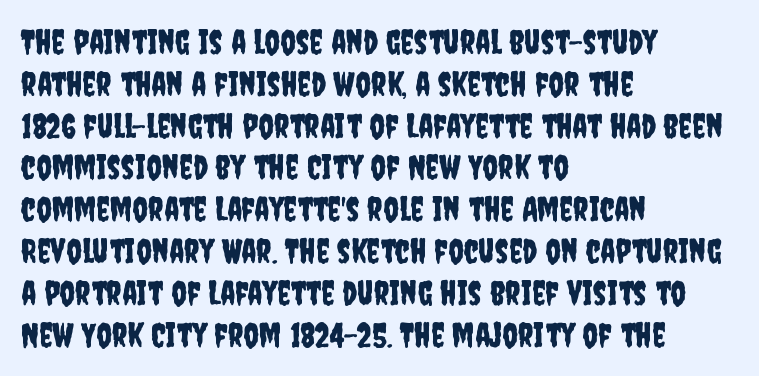
Q: Is the text italic (slanted)? A: No, it is upright.
Q: Is the typeface a serif or a sans-serif typeface? A: Sans-serif.
Q: Is the text underlined? A: No.
Q: How is the paragraph aligned? A: Left-aligned.
Q: Is the spacing between letters normal or unusually wide? A: Normal.
Q: Width (condensed, normal, or wide)? A: Condensed.
Q: Stroke contrast? A: Low.
Q: x-height? A: Large.
Q: Monospaced? A: No.
